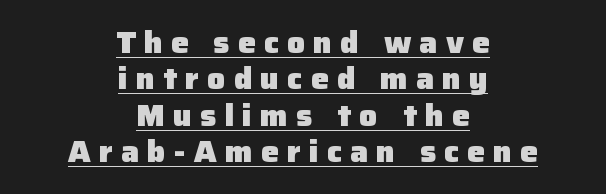
In terms of letterspacing, this is a distinctly airy, spread setting. You can tell from the bare stems that sans-serif type was used. Here the designer chose a conventional face with non-uniform glyph widths. The setting favours the middle, as headings and verse often do. In terms of weight, the rendering is a true, heavy bold. The specimen includes a rule beneath the text block's lines.
